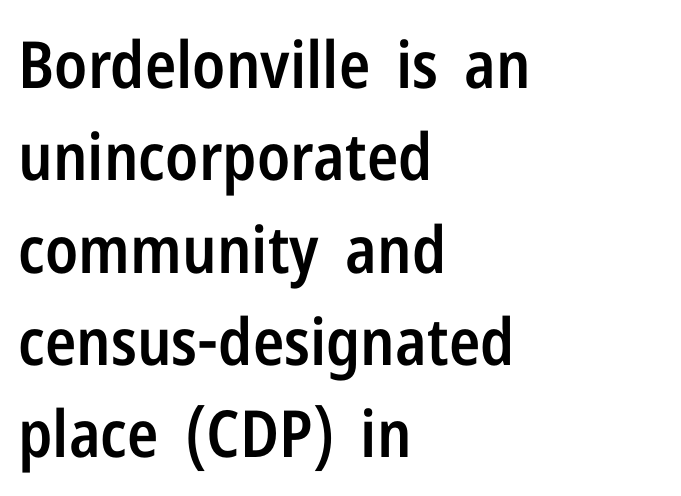
The image shows 65 px semibold, condensed sans-serif type, upright; set left-aligned, normal line spacing (1.42x), normal letter spacing, not underlined; low stroke contrast and a medium x-height.
